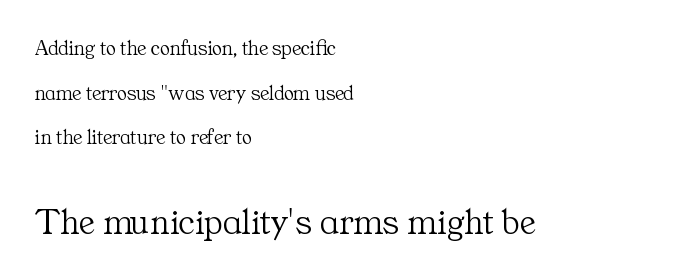
{"serif": "yes", "italic": "no", "bold": "no", "weight": "light", "width": "normal", "stroke_contrast": "medium", "x_height": "medium", "monospaced": "no", "underline": "no", "align": "left", "line_spacing": "loose", "line_spacing_ratio": 2.13, "letter_spacing": "normal", "letter_spacing_em": 0.0, "larger_block": "second", "size_ratio": 1.76, "glyph_px": 37}
